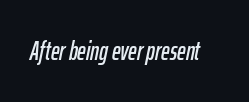
Q: Is the text italic (slanted)? A: Yes, it leans right by about 12 degrees.
Q: Is the text underlined? A: No.
Q: Is the spacing between letters normal or unusually wide? A: Normal.
